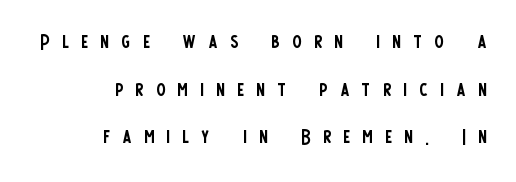
The image shows 27 px text type, upright; set right-aligned, line spacing 1.76x, unusually wide letter spacing (+0.47 em), not underlined.
